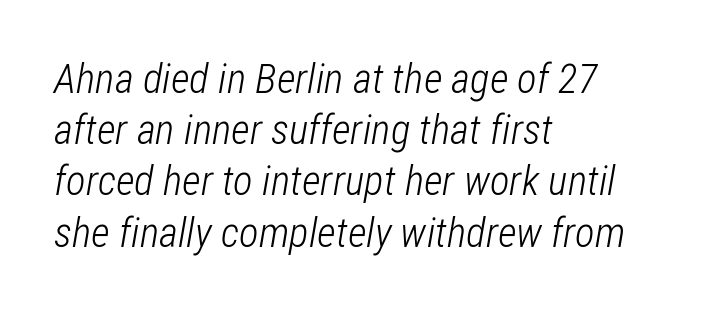
The image shows 41 px light, condensed type, italic (leaning right); set left-aligned, normal line spacing (1.25x), normal letter spacing, not underlined; low stroke contrast and a medium x-height.
